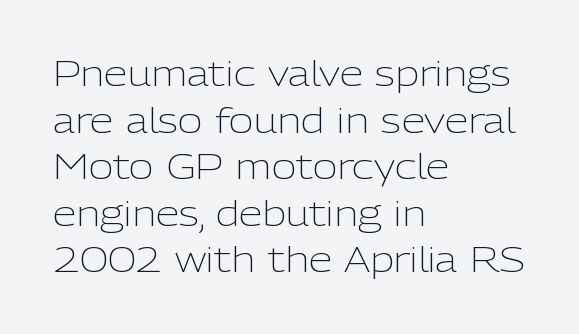
This is not heavy type; no bold has been used. Where is the straight margin? On the left. You can tell it's not italic because the verticals are truly vertical. Typographically, this falls in the sans-serif category.
